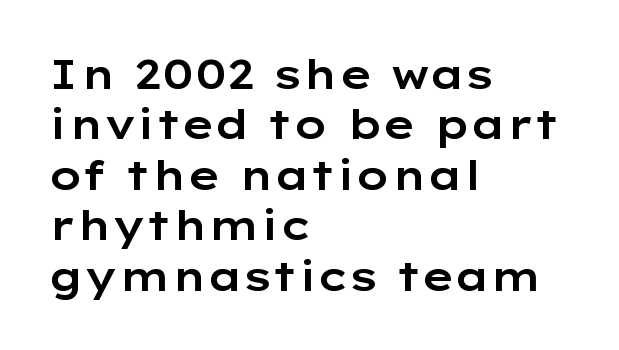
Q: Is the text italic (slanted)? A: No, it is upright.
Q: Is the typeface a serif or a sans-serif typeface? A: Sans-serif.
Q: Is the text underlined? A: No.
Q: How is the paragraph aligned? A: Left-aligned.
Q: Is the spacing between letters normal or unusually wide? A: Normal.
Q: Width (condensed, normal, or wide)? A: Wide.
Q: Stroke contrast? A: Low.
Q: x-height? A: Medium.
Q: Monospaced? A: No.
